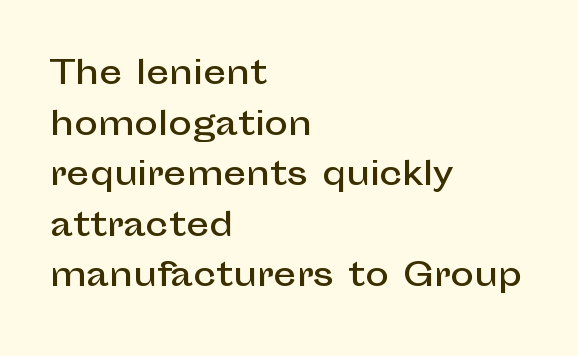
The image shows 32 px sans-serif type, upright; set left-aligned, normal line spacing (1.58x), normal letter spacing, not underlined; low stroke contrast and a medium x-height.
